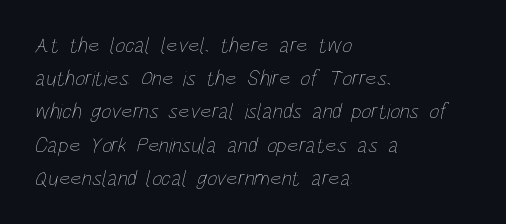
Q: Is the text bold? A: No.
Q: Is the text underlined? A: No.
Q: How is the paragraph aligned? A: Left-aligned.
Q: Is the spacing between letters normal or unusually wide? A: Normal.
Q: Is the spacing between lines tight, normal or loose? A: Normal.
